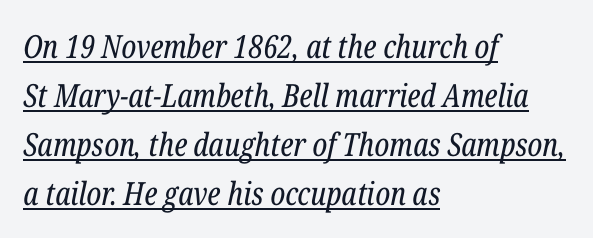
The image shows 32 px regular-weight, condensed serif type, italic (leaning right); set left-aligned, normal line spacing (1.53x), normal letter spacing, underlined; low stroke contrast and a medium x-height.
